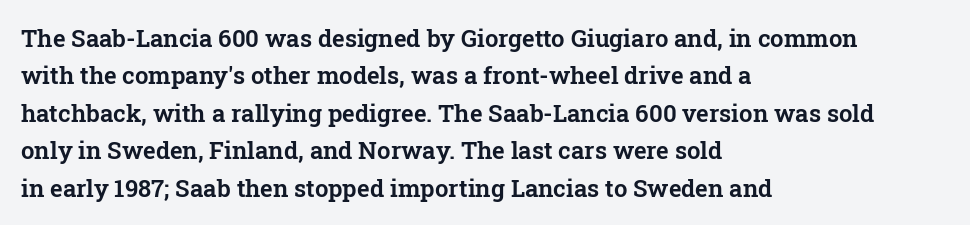
Quick note: interline space is typical. Ordinary non-slanted type is in use. The glyphs are unaccompanied by any horizontal stroke below them. The setting favours the left margin, as ordinary paragraphs usually do.
